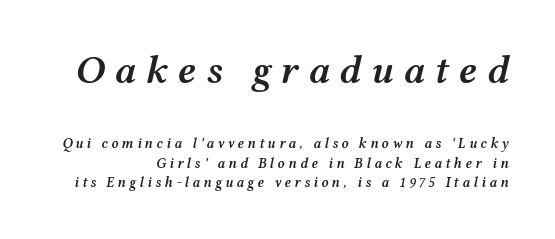
{"italic": "yes", "lean": "right", "slant_degrees": 12, "bold": "semi", "weight": "semibold", "width": "wide", "stroke_contrast": "medium", "x_height": "medium", "monospaced": "no", "underline": "no", "align": "right", "line_spacing": "normal", "line_spacing_ratio": 1.4, "letter_spacing": "wide", "letter_spacing_em": 0.24, "larger_block": "first", "size_ratio": 2.86, "glyph_px": 40}
